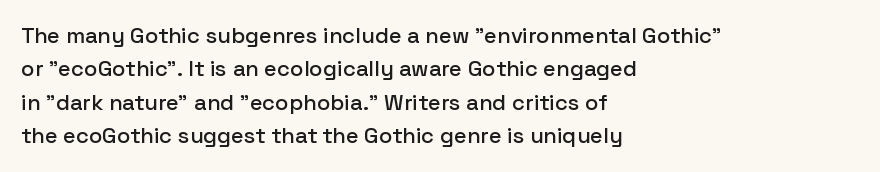
The image shows 22 px text type, upright; set left-aligned, normal line spacing (1.52x), normal letter spacing, not underlined.
